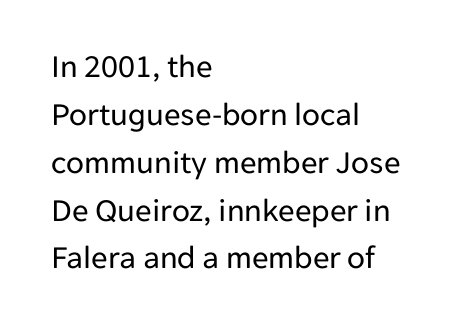
Q: Is the text bold? A: No.
Q: Is the text italic (slanted)? A: No, it is upright.
Q: Is the typeface a serif or a sans-serif typeface? A: Sans-serif.
Q: Is the text underlined? A: No.
Q: How is the paragraph aligned? A: Left-aligned.
Q: Is the spacing between letters normal or unusually wide? A: Normal.
Q: Is the spacing between lines tight, normal or loose? A: Normal.
Q: Width (condensed, normal, or wide)? A: Normal.
Q: Stroke contrast? A: Low.
Q: x-height? A: Medium.
Q: Monospaced? A: No.
